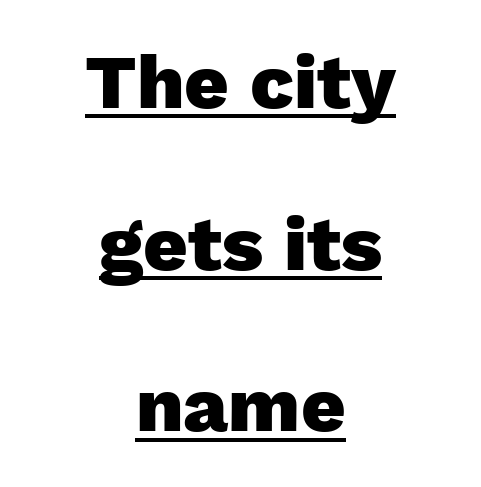
Q: Is the text bold? A: Yes.
Q: Is the text italic (slanted)? A: No, it is upright.
Q: Is the typeface a serif or a sans-serif typeface? A: Sans-serif.
Q: Is the text underlined? A: Yes.
Q: How is the paragraph aligned? A: Centered.
Q: Is the spacing between letters normal or unusually wide? A: Normal.
Q: Is the spacing between lines tight, normal or loose? A: Loose.
Q: Width (condensed, normal, or wide)? A: Normal.
Q: Stroke contrast? A: Low.
Q: x-height? A: Medium.
Q: Monospaced? A: No.
